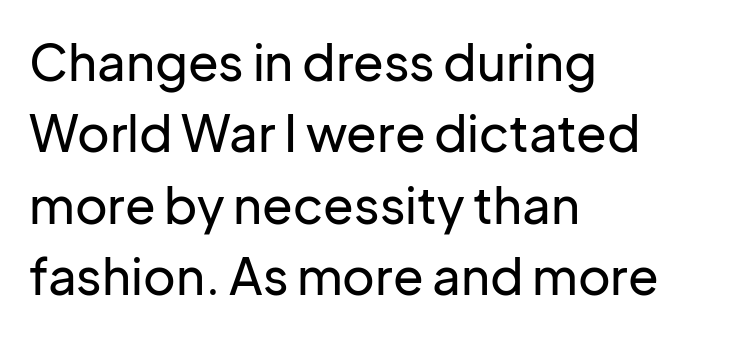
Q: Is the text italic (slanted)? A: No, it is upright.
Q: Is the typeface a serif or a sans-serif typeface? A: Sans-serif.
Q: Is the text underlined? A: No.
Q: How is the paragraph aligned? A: Left-aligned.
Q: Is the spacing between letters normal or unusually wide? A: Normal.
Q: Is the spacing between lines tight, normal or loose? A: Normal.
Q: Width (condensed, normal, or wide)? A: Normal.
Q: Stroke contrast? A: Low.
Q: x-height? A: Medium.
Q: Monospaced? A: No.
